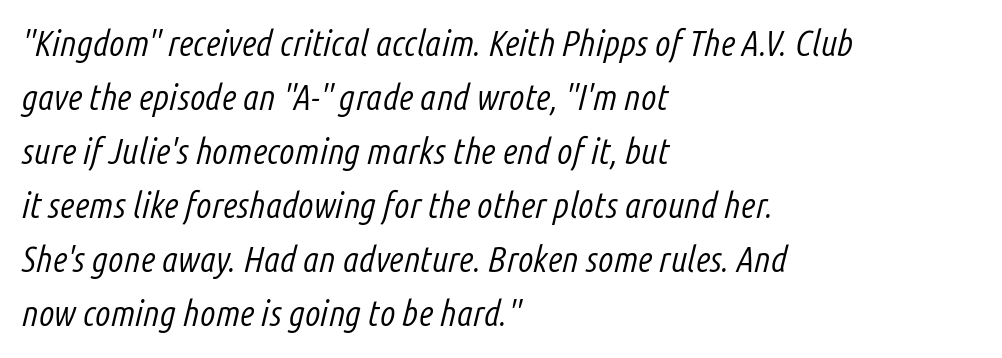
Q: Is the text bold? A: No.
Q: Is the text italic (slanted)? A: Yes, it leans right by about 14 degrees.
Q: Is the text underlined? A: No.
Q: How is the paragraph aligned? A: Left-aligned.
Q: Is the spacing between letters normal or unusually wide? A: Normal.
Q: Is the spacing between lines tight, normal or loose? A: Normal.
Q: Width (condensed, normal, or wide)? A: Condensed.
Q: Stroke contrast? A: Low.
Q: x-height? A: Medium.
Q: Monospaced? A: No.
